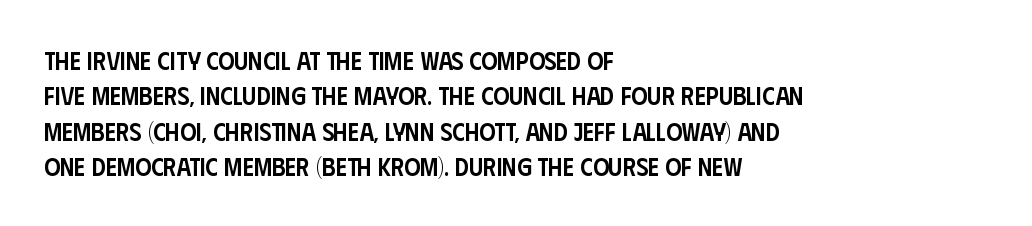
Q: Is the text bold? A: Semi-bold.
Q: Is the text italic (slanted)? A: No, it is upright.
Q: Is the text underlined? A: No.
Q: How is the paragraph aligned? A: Left-aligned.
Q: Is the spacing between letters normal or unusually wide? A: Normal.
Q: Is the spacing between lines tight, normal or loose? A: Normal.
